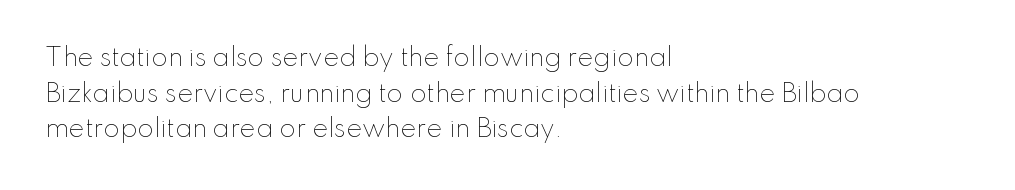
Q: Is the text bold? A: No.
Q: Is the text italic (slanted)? A: No, it is upright.
Q: Is the text underlined? A: No.
Q: How is the paragraph aligned? A: Left-aligned.
Q: Is the spacing between letters normal or unusually wide? A: Normal.
Q: Is the spacing between lines tight, normal or loose? A: Normal.
